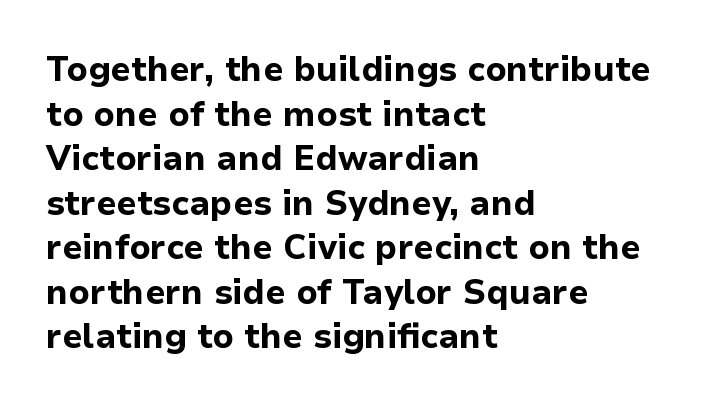
{"serif": "no", "italic": "no", "bold": "yes", "weight": "bold", "width": "normal", "stroke_contrast": "low", "x_height": "medium", "monospaced": "no", "underline": "no", "align": "left", "line_spacing": "normal", "line_spacing_ratio": 1.31, "letter_spacing": "normal", "letter_spacing_em": 0.0, "glyph_px": 34}
